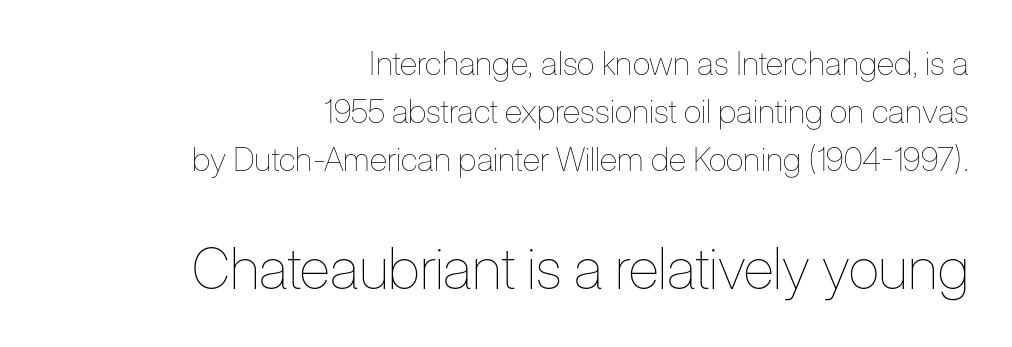
Q: Is the text bold? A: No.
Q: Is the text italic (slanted)? A: No, it is upright.
Q: Is the text underlined? A: No.
Q: How is the paragraph aligned? A: Right-aligned.
Q: Is the spacing between letters normal or unusually wide? A: Normal.
Q: Is the spacing between lines tight, normal or loose? A: Normal.
Q: Which block of text is set in a larger size, the first (top) or the second (bottom)? A: The second (bottom) one.
Q: Width (condensed, normal, or wide)? A: Condensed.
Q: Stroke contrast? A: Low.
Q: x-height? A: Medium.
Q: Monospaced? A: No.
